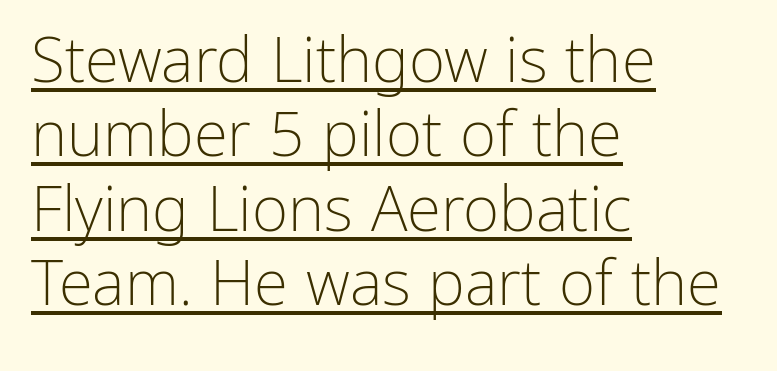
Q: Is the text bold? A: No.
Q: Is the text italic (slanted)? A: No, it is upright.
Q: Is the typeface a serif or a sans-serif typeface? A: Sans-serif.
Q: Is the text underlined? A: Yes.
Q: How is the paragraph aligned? A: Left-aligned.
Q: Is the spacing between letters normal or unusually wide? A: Normal.
Q: Width (condensed, normal, or wide)? A: Normal.
Q: Stroke contrast? A: Low.
Q: x-height? A: Medium.
Q: Monospaced? A: No.
